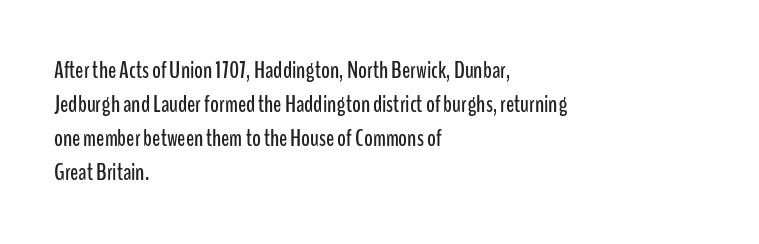
Each word holds together tightly as a unit, with standard inter-letter gaps. Horizontally, the lines are justified to the leading edge only. Check the space under the baseline: it is left empty. Leading matches the norm, producing a regular column.
